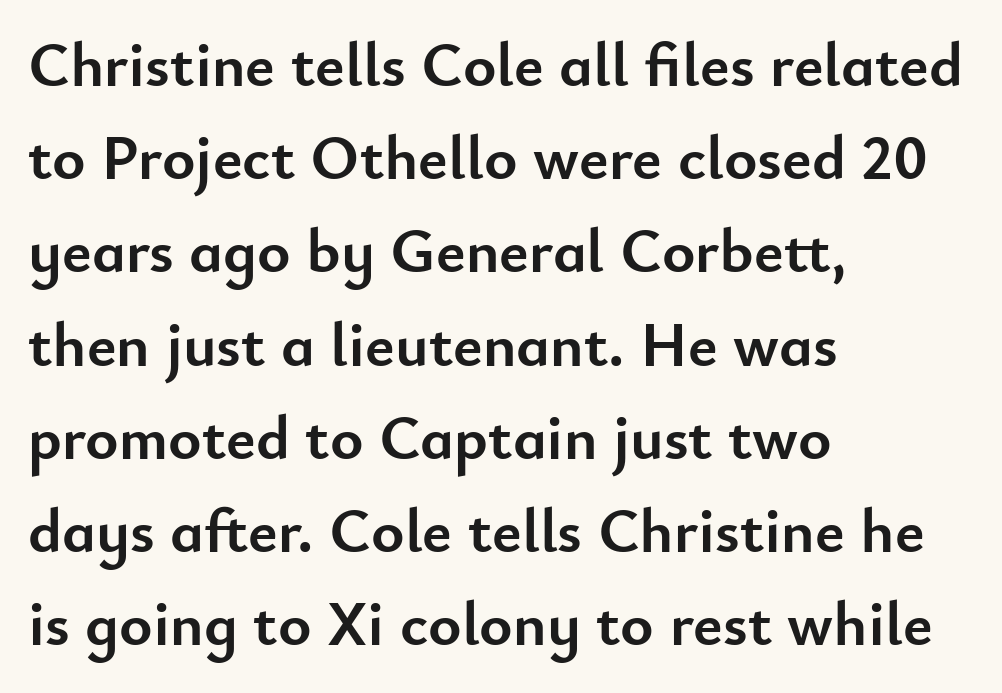
Q: Is the text bold? A: Yes.
Q: Is the text italic (slanted)? A: No, it is upright.
Q: Is the typeface a serif or a sans-serif typeface? A: Sans-serif.
Q: Is the text underlined? A: No.
Q: How is the paragraph aligned? A: Left-aligned.
Q: Is the spacing between letters normal or unusually wide? A: Normal.
Q: Is the spacing between lines tight, normal or loose? A: Normal.
Q: Width (condensed, normal, or wide)? A: Normal.
Q: Stroke contrast? A: Low.
Q: x-height? A: Small.
Q: Monospaced? A: No.
